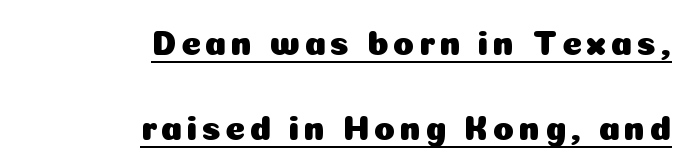
{"serif": "no", "italic": "no", "width": "normal", "stroke_contrast": "low", "x_height": "medium", "monospaced": "no", "underline": "yes", "align": "right", "line_spacing": "loose", "line_spacing_ratio": 2.49, "glyph_px": 34}
